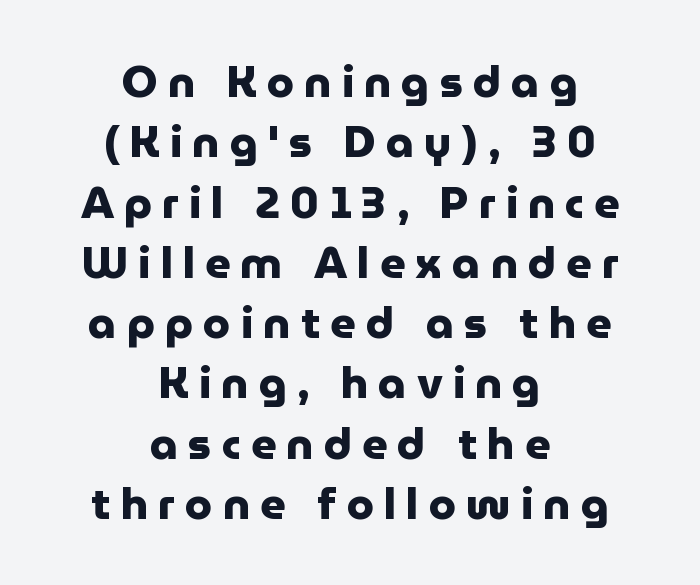
The image shows 44 px heavy sans-serif type, upright; set centered, normal line spacing (1.37x), unusually wide letter spacing (+0.23 em), not underlined; low stroke contrast and a medium x-height.
